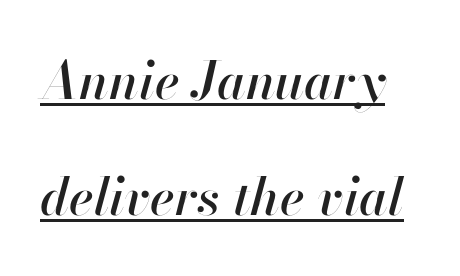
{"italic": "yes", "lean": "right", "slant_degrees": 13, "width": "normal", "stroke_contrast": "high", "x_height": "small", "monospaced": "no", "underline": "yes", "line_spacing": "loose", "line_spacing_ratio": 2.23, "letter_spacing": "normal", "letter_spacing_em": 0.0, "glyph_px": 52}
